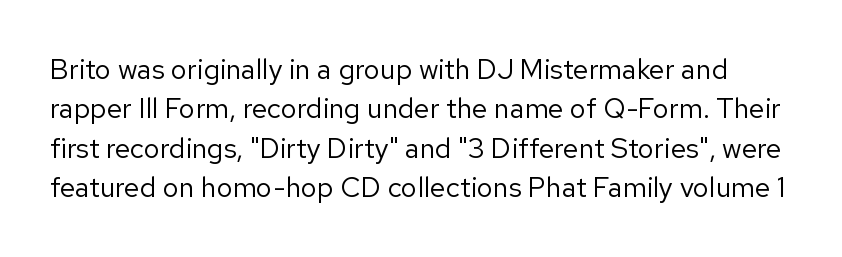
{"serif": "no", "italic": "no", "bold": "no", "weight": "regular", "width": "normal", "stroke_contrast": "low", "x_height": "medium", "monospaced": "no", "underline": "no", "line_spacing": "normal", "line_spacing_ratio": 1.41, "letter_spacing": "normal", "letter_spacing_em": 0.0, "glyph_px": 28}
